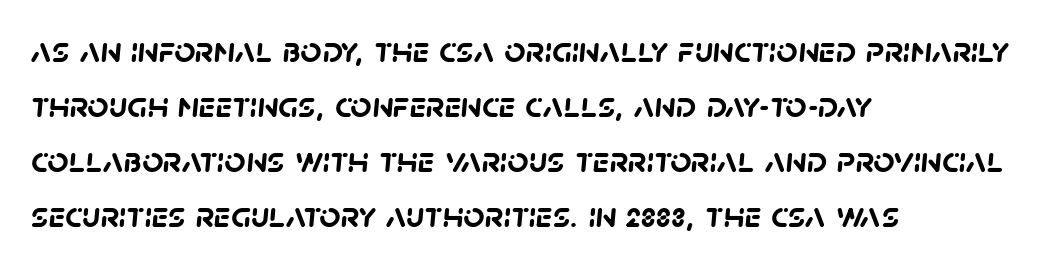
Typographic density is high because the face is bold. Honestly, the letter spacing is just normal — you wouldn't notice it. The letters advance in unequal steps, a hallmark of proportional type. The lines are quadded left. The passage shown stacks its lines at a standard gap. Anything drawn beneath the words? Only blank space.
